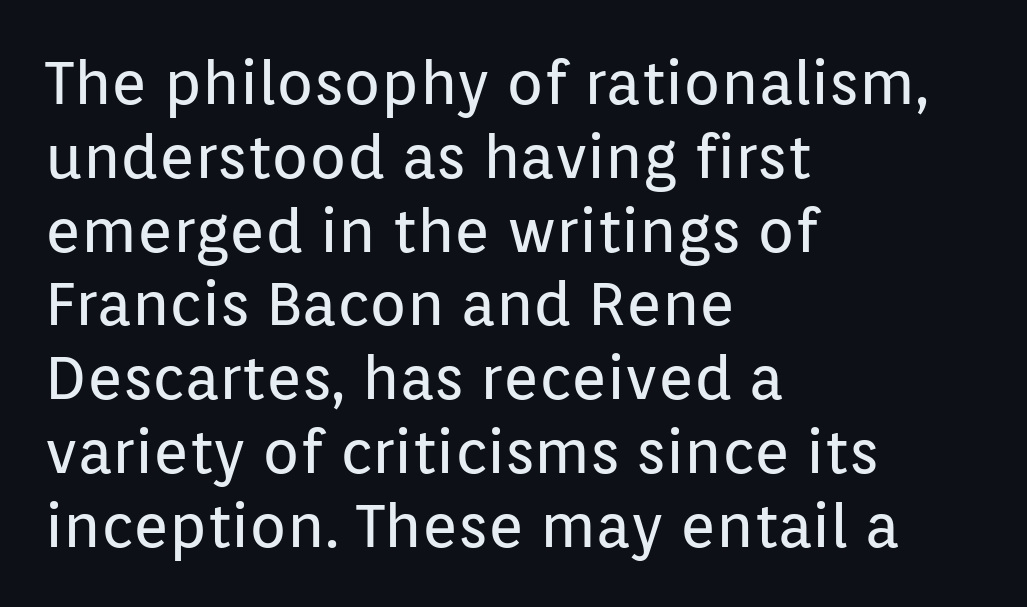
The image shows 61 px regular-weight sans-serif type, upright; set left-aligned, line spacing 1.21x, normal letter spacing, not underlined; low stroke contrast and a medium x-height.
